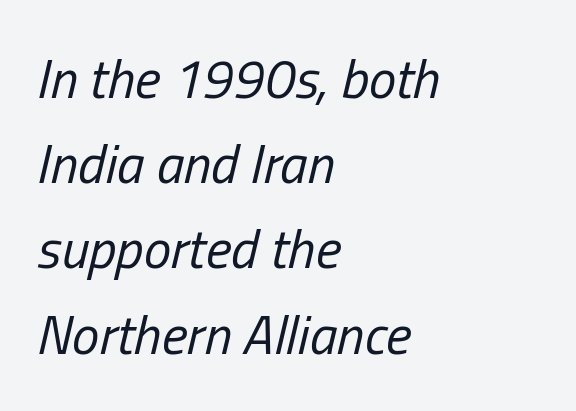
{"italic": "yes", "lean": "right", "slant_degrees": 13, "bold": "no", "weight": "regular", "width": "condensed", "stroke_contrast": "low", "x_height": "medium", "monospaced": "no", "underline": "no", "align": "left", "line_spacing": "normal", "line_spacing_ratio": 1.55, "letter_spacing": "normal", "letter_spacing_em": 0.0, "glyph_px": 55}
